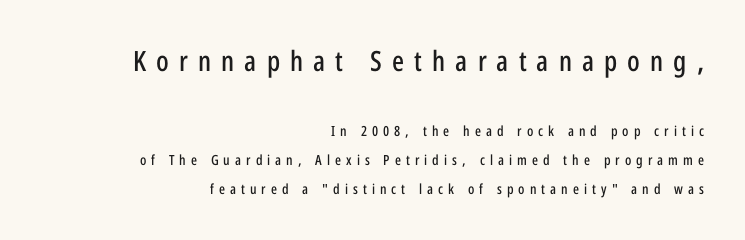
{"serif": "no", "italic": "no", "width": "condensed", "stroke_contrast": "low", "x_height": "medium", "monospaced": "no", "underline": "no", "align": "right", "line_spacing": "loose", "line_spacing_ratio": 2.06, "letter_spacing": "wide", "letter_spacing_em": 0.36, "larger_block": "first", "size_ratio": 2.0, "glyph_px": 28}
